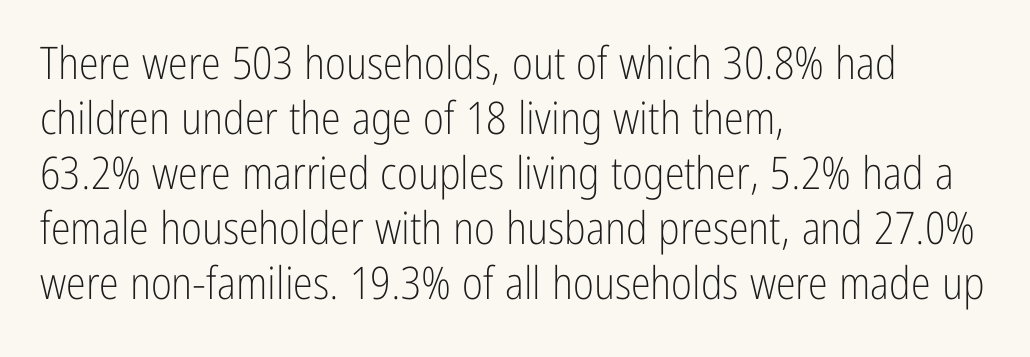
The passage is arranged the way most books set body copy — flush left. The lettering stays uniformly vertical, giving the passage a roman look. Each word holds together tightly as a unit, with standard inter-letter gaps. What kind of face is this? One without serifs — a sans. The typeface has the unassuming heft of standard copy or less. A bare baseline throughout the passage.
